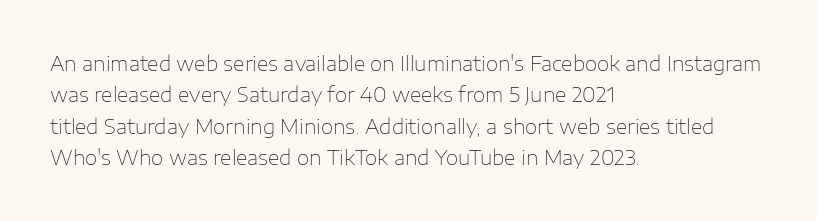
The image shows 20 px text type, upright; set left-aligned, normal line spacing (1.57x), normal letter spacing, not underlined.
